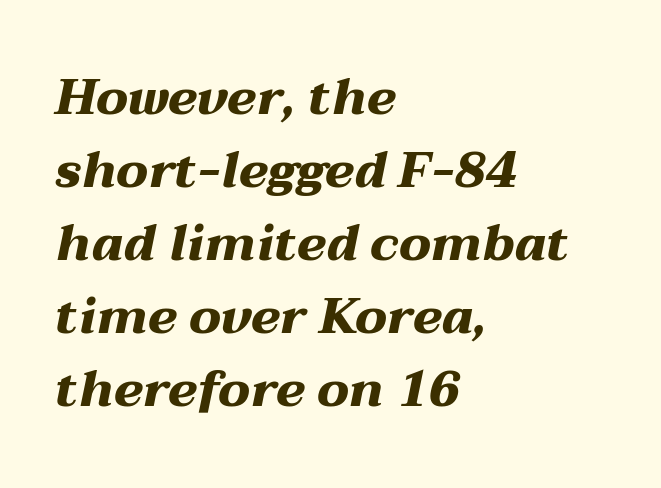
{"italic": "yes", "lean": "right", "slant_degrees": 12, "bold": "yes", "weight": "heavy", "width": "wide", "stroke_contrast": "medium", "x_height": "medium", "monospaced": "no", "underline": "no", "align": "left", "line_spacing": "normal", "line_spacing_ratio": 1.46, "letter_spacing": "normal", "letter_spacing_em": 0.0, "glyph_px": 50}
